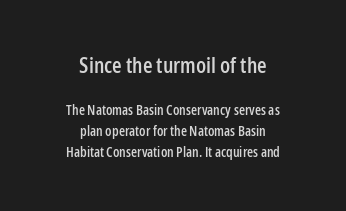
The designer gave the opening block more size than the closing block. Check under the words: just untouched page. Does the copy run flush right? No — it is centered line by line. You could call the tracking neutral — neither tight nor loose.
